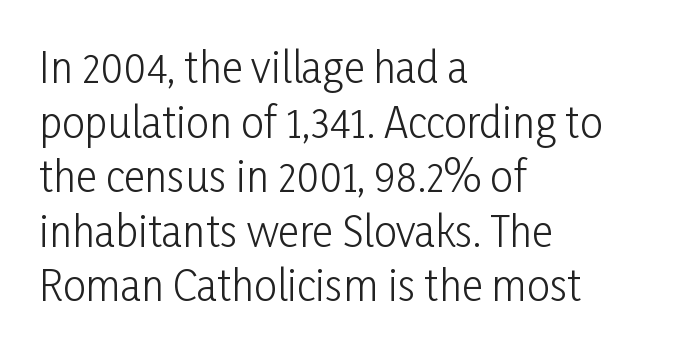
Are there feet on the stems? There aren't — it's a sans. It's the straight-up-and-down kind of type. Weight: in the light-to-regular range. Casual observation: everything's shoved over to the left. The passage shown has conventional tracking throughout. Note the varied advance widths — an 'i' is clearly narrower than an 'm'.
